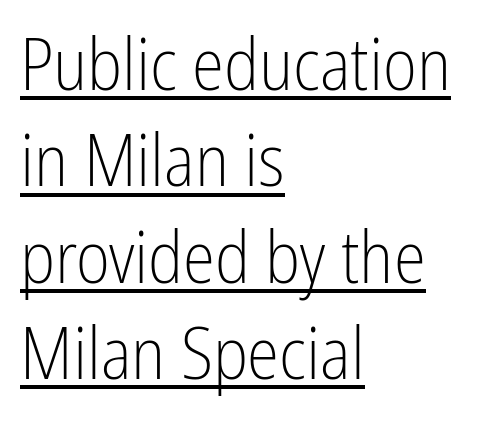
The image shows 73 px light, condensed sans-serif type, upright; set left-aligned, normal line spacing (1.32x), normal letter spacing, underlined; low stroke contrast and a medium x-height.
